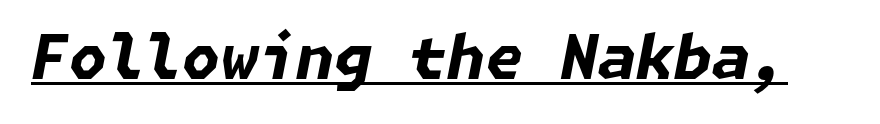
Q: Is the text bold? A: Yes.
Q: Is the text italic (slanted)? A: Yes, it leans right by about 11 degrees.
Q: Is the text underlined? A: Yes.
Q: Is the spacing between letters normal or unusually wide? A: Normal.
Q: Width (condensed, normal, or wide)? A: Normal.
Q: Stroke contrast? A: Low.
Q: x-height? A: Medium.
